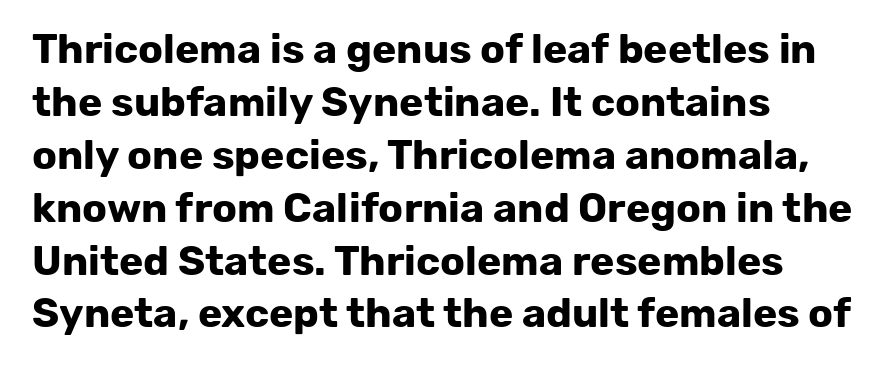
Teacher's note: observe the even left margin — that is flush-left alignment. Nothing unusual about the tracking: characters are spaced as the font intends. Each glyph is drawn with heavy, bold strokes. Does the lettering tilt? It doesn't — this is upright. One glance says typical: line gaps are just what's usual.
